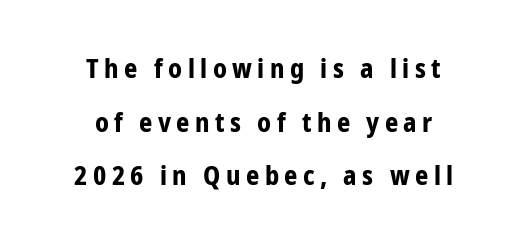
The image shows 26 px bold type, upright; set centered, loose line spacing (2.06x), unusually wide letter spacing (+0.21 em), not underlined.
